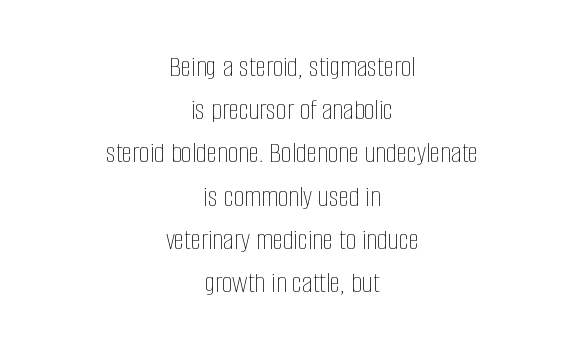
{"italic": "no", "bold": "no", "weight": "thin", "width": "condensed", "stroke_contrast": "low", "x_height": "large", "monospaced": "no", "underline": "no", "align": "center", "line_spacing": "normal", "line_spacing_ratio": 1.44, "letter_spacing": "normal", "letter_spacing_em": 0.0, "glyph_px": 30}
